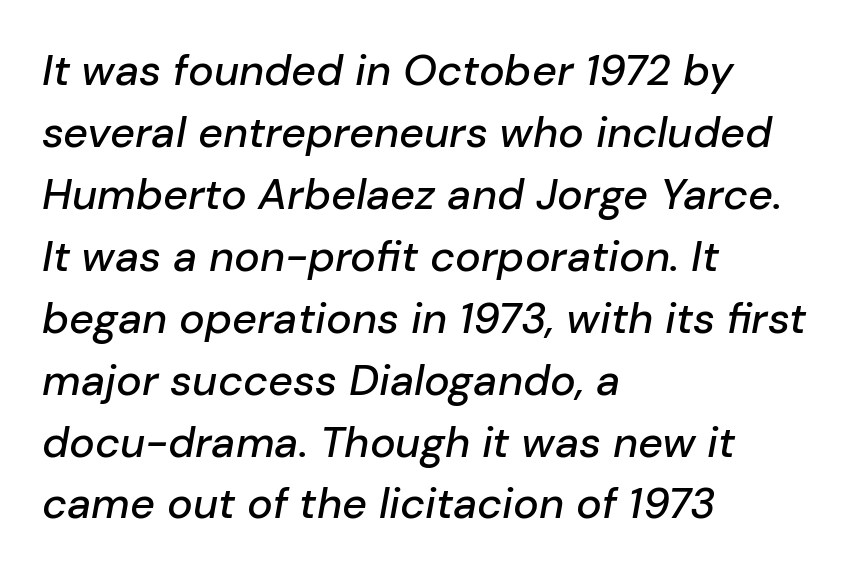
Leading matches the norm, producing a regular column. Honestly, there is no underline to notice here at all. The paragraph shown leans on its left margin. This is oblique type, the kind used for emphasis or titles.
